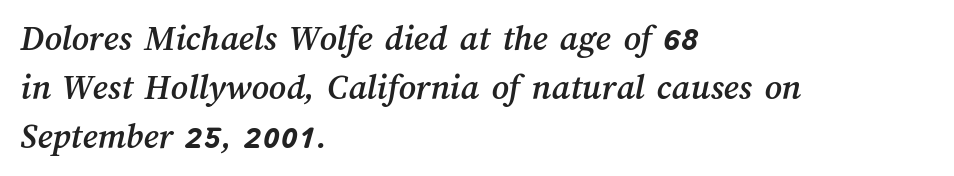
Q: Is the text underlined? A: No.
Q: How is the paragraph aligned? A: Left-aligned.
Q: Is the spacing between letters normal or unusually wide? A: Normal.
Q: Is the spacing between lines tight, normal or loose? A: Normal.
Q: Width (condensed, normal, or wide)? A: Normal.
Q: Stroke contrast? A: Medium.
Q: x-height? A: Medium.
Q: Monospaced? A: No.
